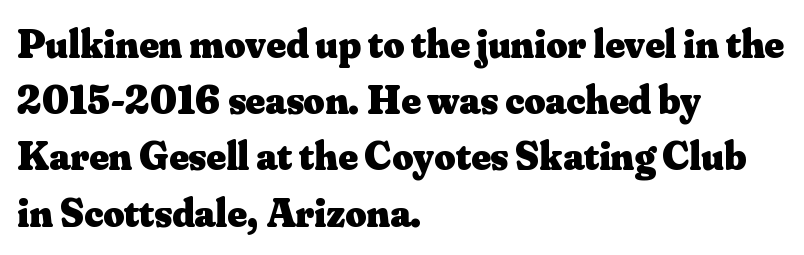
{"serif": "yes", "italic": "no", "bold": "yes", "weight": "heavy", "width": "normal", "stroke_contrast": "medium", "x_height": "small", "monospaced": "no", "underline": "no", "align": "left", "line_spacing": "normal", "line_spacing_ratio": 1.37, "letter_spacing": "normal", "letter_spacing_em": 0.0, "glyph_px": 41}
